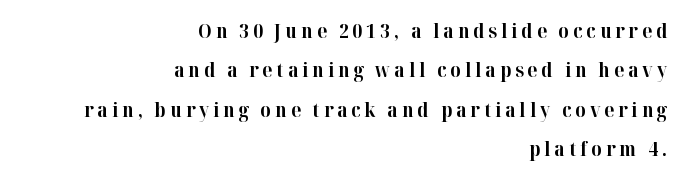
Does the leading feel generous? Absolutely, it's lavish. Words appear elongated and porous because spacing is wide. Descenders hang freely into open space. Notice how thick the strokes are: this is what a full bold looks like. Every stem runs plumb, perpendicular to the baseline. The rag falls on the left side of this text block.
